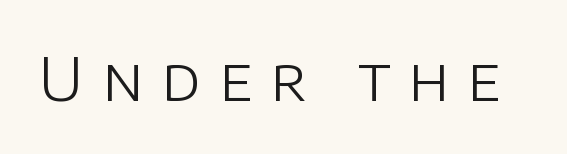
The image shows 60 px light sans-serif type, upright; set unusually wide letter spacing (+0.3 em), not underlined; low stroke contrast and a large x-height.
